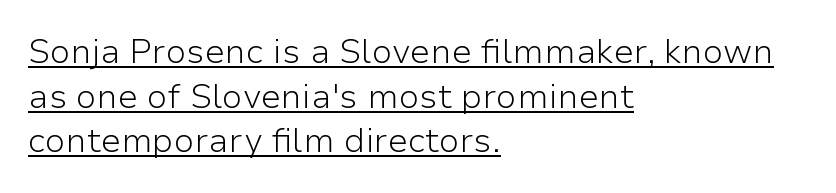
The image shows 34 px light sans-serif type, upright; set left-aligned, normal line spacing (1.31x), normal letter spacing, underlined; low stroke contrast and a medium x-height.
